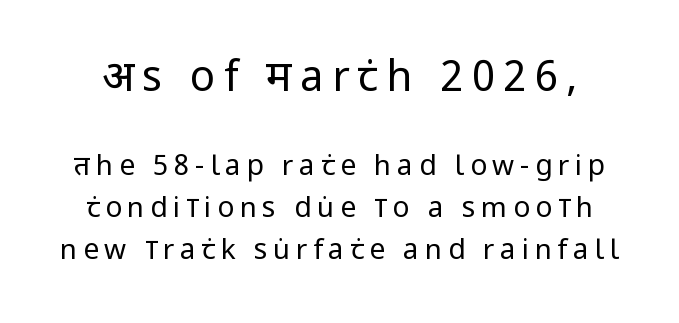
The image shows 42 px regular-weight, condensed sans-serif type, upright; set normal line spacing (1.5x), unusually wide letter spacing (+0.2 em), not underlined; the first (top) block is 1.5x larger; low stroke contrast and a large x-height.
